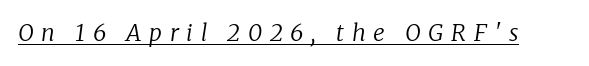
The image shows 23 px text type, italic (leaning right); set unusually wide letter spacing (+0.33 em), underlined.
